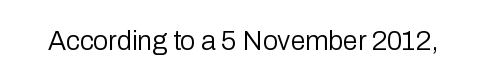
Q: Is the text bold? A: No.
Q: Is the text italic (slanted)? A: No, it is upright.
Q: Is the text underlined? A: No.
Q: Is the spacing between letters normal or unusually wide? A: Normal.
